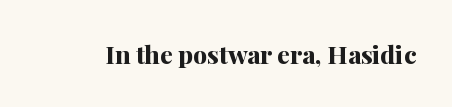
{"italic": "no", "bold": "yes", "underline": "no", "letter_spacing": "normal", "letter_spacing_em": 0.0, "glyph_px": 25}
